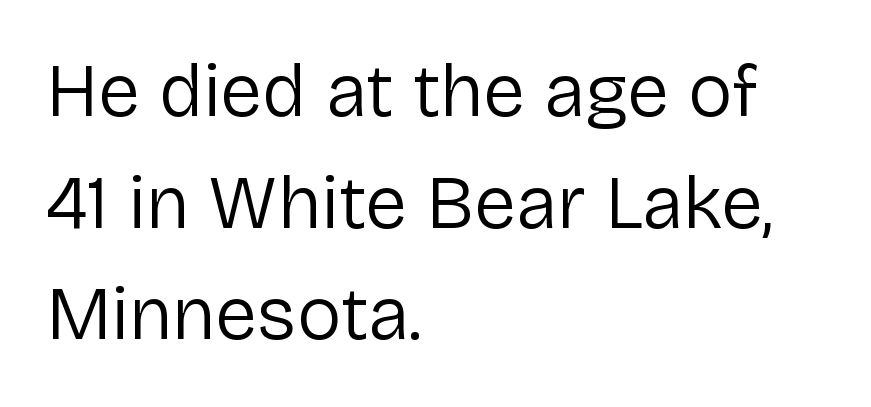
Q: Is the text bold? A: No.
Q: Is the text italic (slanted)? A: No, it is upright.
Q: Is the typeface a serif or a sans-serif typeface? A: Sans-serif.
Q: Is the text underlined? A: No.
Q: How is the paragraph aligned? A: Left-aligned.
Q: Is the spacing between letters normal or unusually wide? A: Normal.
Q: Is the spacing between lines tight, normal or loose? A: Normal.
Q: Width (condensed, normal, or wide)? A: Normal.
Q: Stroke contrast? A: Low.
Q: x-height? A: Medium.
Q: Monospaced? A: No.
